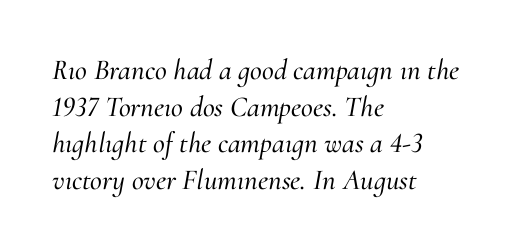
Q: Is the text italic (slanted)? A: Yes, it leans right by about 10 degrees.
Q: Is the typeface a serif or a sans-serif typeface? A: Serif.
Q: Is the text underlined? A: No.
Q: How is the paragraph aligned? A: Left-aligned.
Q: Is the spacing between letters normal or unusually wide? A: Normal.
Q: Is the spacing between lines tight, normal or loose? A: Normal.
Q: Width (condensed, normal, or wide)? A: Normal.
Q: Stroke contrast? A: Medium.
Q: x-height? A: Small.
Q: Monospaced? A: No.
